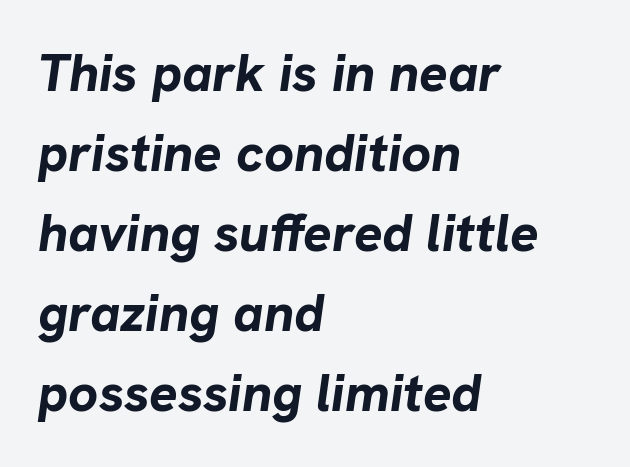
{"italic": "yes", "lean": "right", "slant_degrees": 8, "bold": "yes", "weight": "bold", "width": "normal", "stroke_contrast": "low", "x_height": "medium", "monospaced": "no", "underline": "no", "align": "left", "line_spacing": "normal", "line_spacing_ratio": 1.51, "letter_spacing": "normal", "letter_spacing_em": 0.0, "glyph_px": 53}
